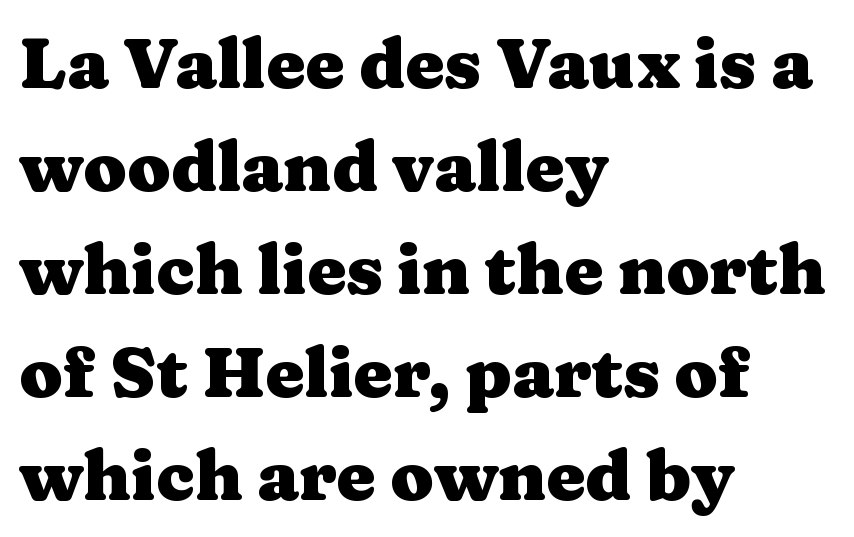
The designer went with a serif here, giving each stem small feet. The typesetter chose a ragged-right arrangement here. The rendering uses a moderate line-height, typical for paragraphs. Rendered with straight, roman letterforms.
